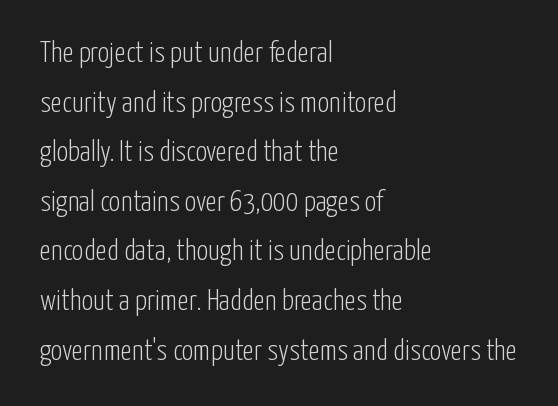
{"serif": "no", "italic": "no", "bold": "no", "weight": "light", "width": "condensed", "stroke_contrast": "low", "x_height": "medium", "monospaced": "no", "underline": "no", "align": "left", "line_spacing_ratio": 1.71, "letter_spacing": "normal", "letter_spacing_em": 0.0, "glyph_px": 29}
